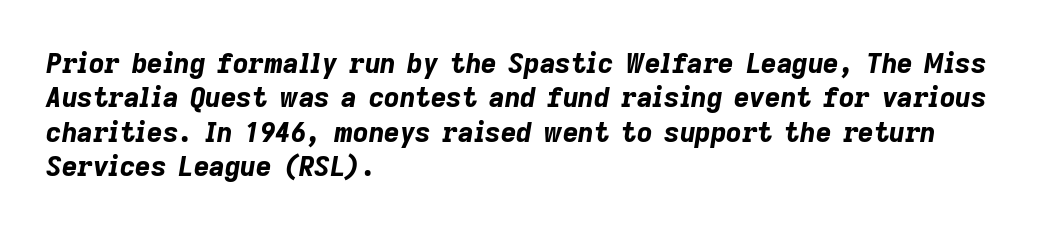
Words float on clear page, feet unadorned. The line-height multiplier appears to be the usual default. Looking at the ascenders, they clearly lean. These lines carry a lot of weight — the face is fully bold.
